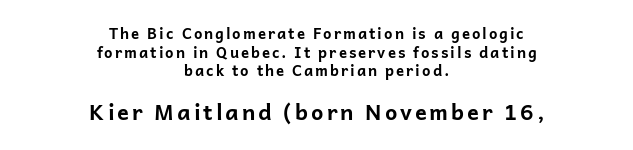
A roman cut, with each character standing at attention. Does the copy run flush right? No — it is centered line by line. Type size steps up from the first block to the second. The rendering uses a bold face; every stroke is thick and dark. The gap between lines stays unmarked.
